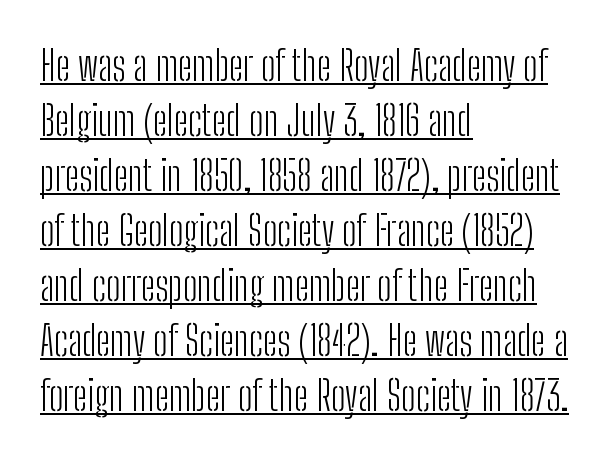
The image shows 41 px light, condensed sans-serif type, upright; set left-aligned, normal line spacing (1.34x), normal letter spacing, underlined; low stroke contrast and a medium x-height.
